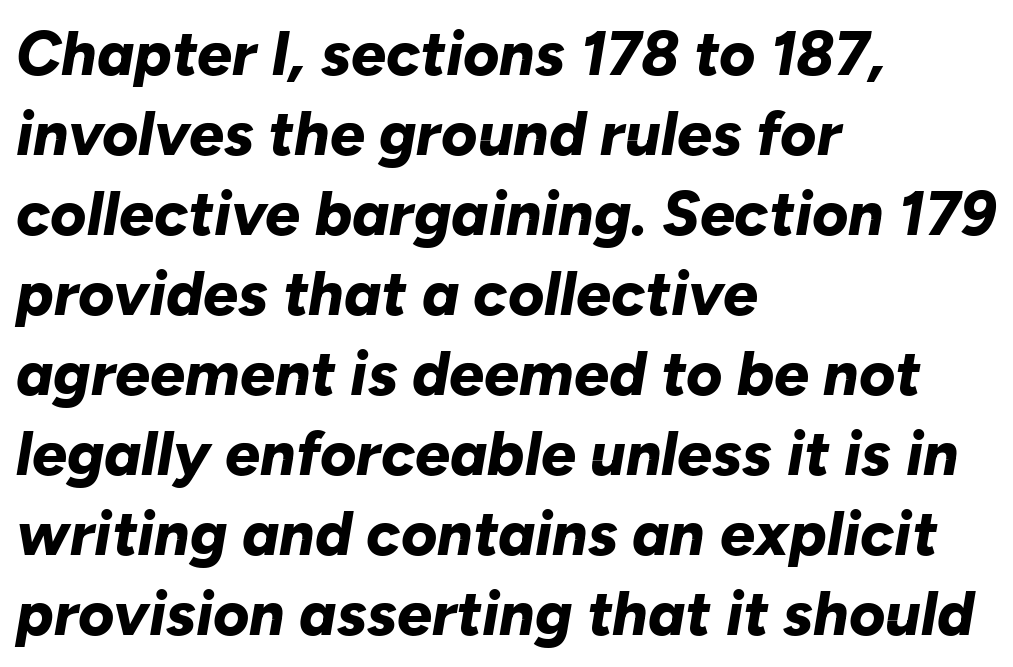
Q: Is the text bold? A: Yes.
Q: Is the text italic (slanted)? A: Yes, it leans right by about 10 degrees.
Q: Is the text underlined? A: No.
Q: How is the paragraph aligned? A: Left-aligned.
Q: Is the spacing between letters normal or unusually wide? A: Normal.
Q: Is the spacing between lines tight, normal or loose? A: Normal.
Q: Width (condensed, normal, or wide)? A: Normal.
Q: Stroke contrast? A: Low.
Q: x-height? A: Medium.
Q: Monospaced? A: No.
